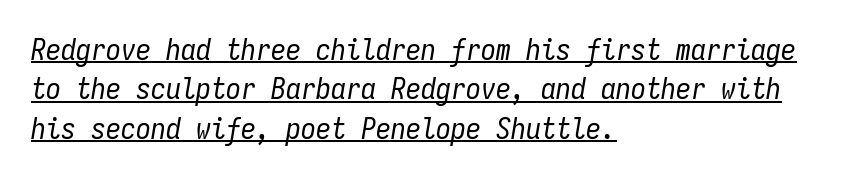
The lettering tilts uniformly, giving the passage an italic look. Compared with a typical body face, this is equally light or lighter still. Where is the straight margin? On the left. Think of a typewriter: that constant character pitch is what you see here. Check the space under the baseline: a stroke is drawn there. Whoever set this chose a conventional vertical rhythm.
